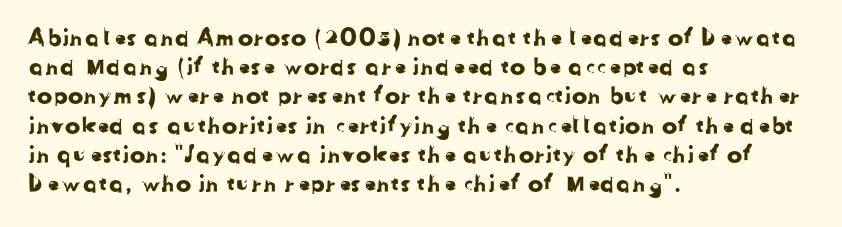
Q: Is the text underlined? A: No.
Q: How is the paragraph aligned? A: Left-aligned.
Q: Is the spacing between letters normal or unusually wide? A: Normal.
Q: Is the spacing between lines tight, normal or loose? A: Normal.
